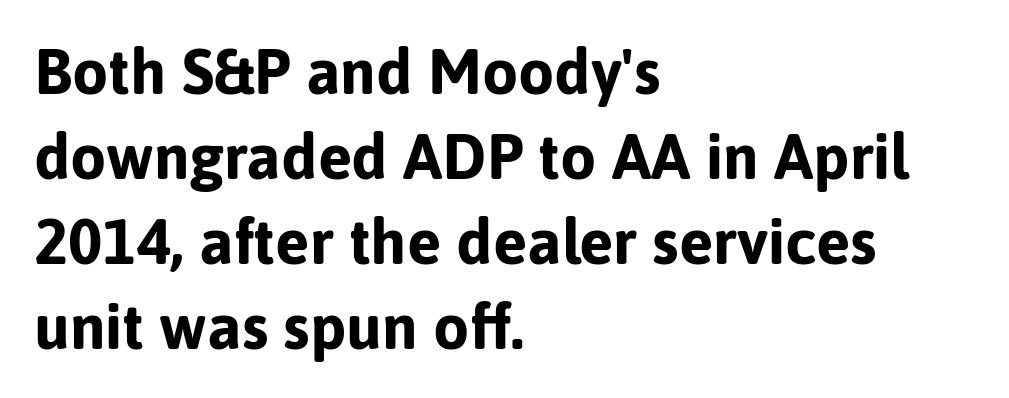
The image shows 64 px bold sans-serif type, upright; set left-aligned, normal line spacing (1.33x), normal letter spacing, not underlined; low stroke contrast and a medium x-height.
